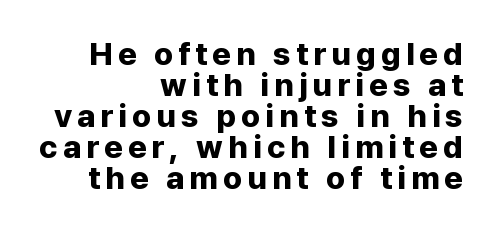
{"serif": "no", "italic": "no", "bold": "yes", "weight": "bold", "width": "normal", "stroke_contrast": "low", "x_height": "medium", "monospaced": "no", "underline": "no", "align": "right", "line_spacing": "tight", "line_spacing_ratio": 0.97, "glyph_px": 32}
